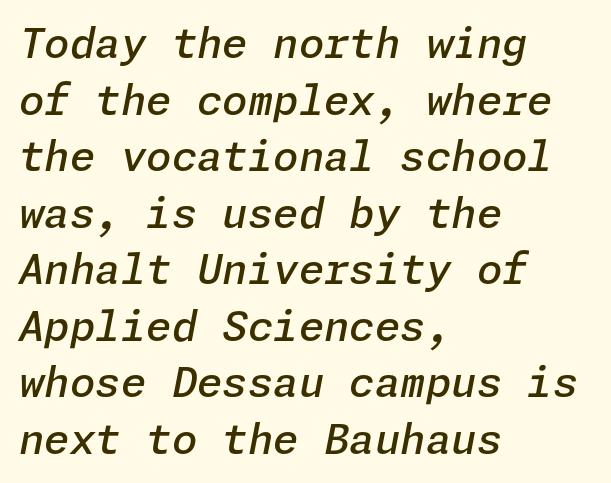
Clear beneath every line of the passage. Caption: semibold face, moderately heavy strokes. All the whitespace from short lines collects on the right. The font's italic variant was chosen for this text. Letter spacing: default.
